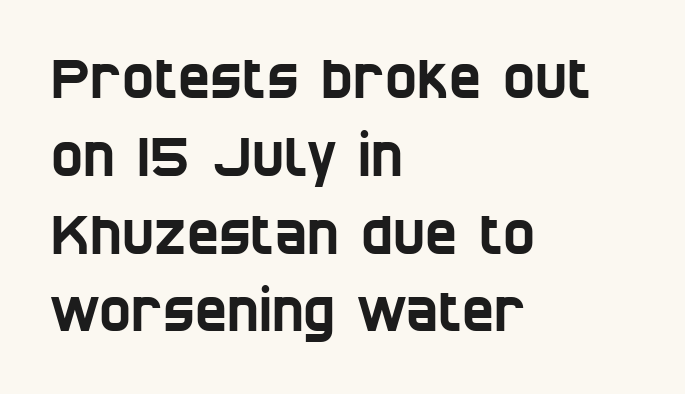
The image shows 54 px condensed sans-serif type; set left-aligned, normal line spacing (1.44x), normal letter spacing, not underlined; low stroke contrast and a large x-height.
